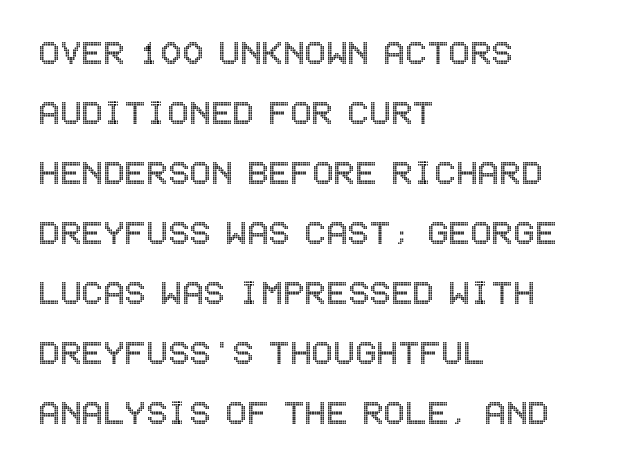
{"italic": "no", "width": "condensed", "x_height": "large", "underline": "no", "align": "left", "line_spacing": "normal", "line_spacing_ratio": 1.5, "letter_spacing": "normal", "letter_spacing_em": 0.0, "glyph_px": 40}
